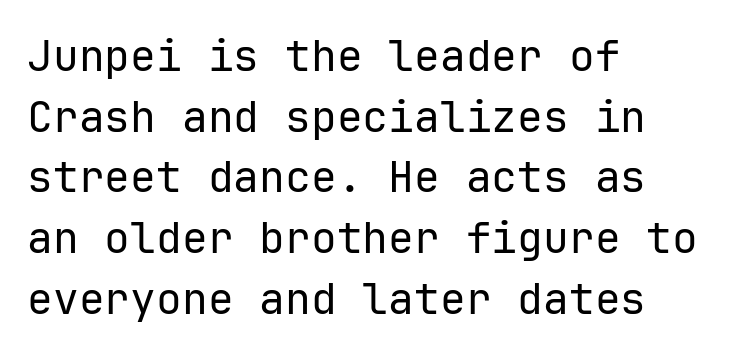
{"serif": "no", "italic": "no", "bold": "no", "weight": "regular", "width": "normal", "stroke_contrast": "low", "x_height": "medium", "monospaced": "yes", "underline": "no", "align": "left", "line_spacing": "normal", "line_spacing_ratio": 1.41, "letter_spacing": "normal", "letter_spacing_em": 0.0, "glyph_px": 43}
